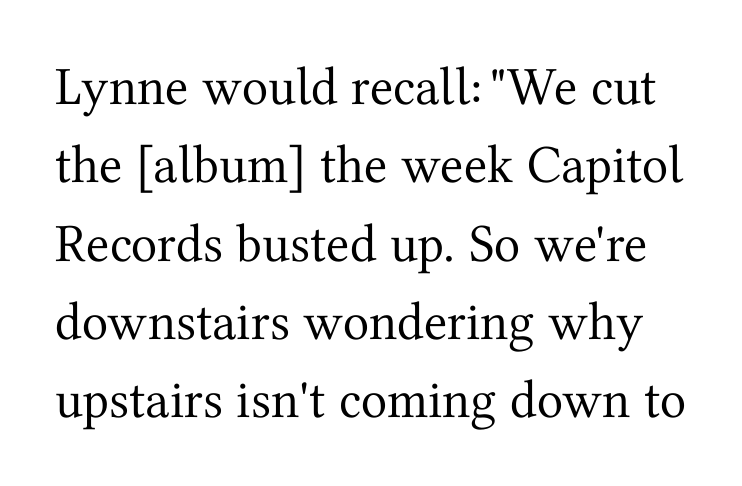
Bold? No — there's no thickening of the strokes. Think of a printed novel: that variable character pitch is what you see here. Between one letter and the next there's only the usual sliver of space. Stroke terminals: seriffed. These lines were composed using upright roman letters.
